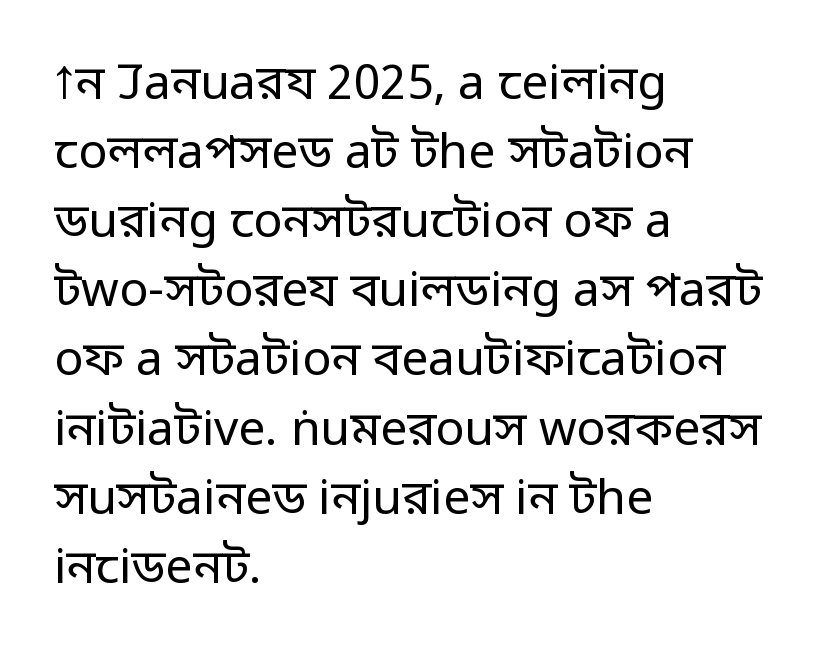
Q: Is the text bold? A: No.
Q: Is the text italic (slanted)? A: No, it is upright.
Q: Is the typeface a serif or a sans-serif typeface? A: Sans-serif.
Q: Is the text underlined? A: No.
Q: How is the paragraph aligned? A: Left-aligned.
Q: Is the spacing between letters normal or unusually wide? A: Normal.
Q: Is the spacing between lines tight, normal or loose? A: Normal.
Q: Width (condensed, normal, or wide)? A: Normal.
Q: Stroke contrast? A: Low.
Q: x-height? A: Medium.
Q: Monospaced? A: No.
